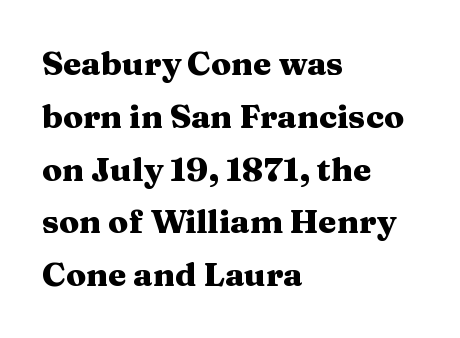
{"serif": "yes", "italic": "no", "bold": "yes", "weight": "heavy", "width": "wide", "stroke_contrast": "medium", "x_height": "medium", "monospaced": "no", "underline": "no", "align": "left", "line_spacing": "normal", "line_spacing_ratio": 1.6, "letter_spacing": "normal", "letter_spacing_em": 0.0, "glyph_px": 33}
